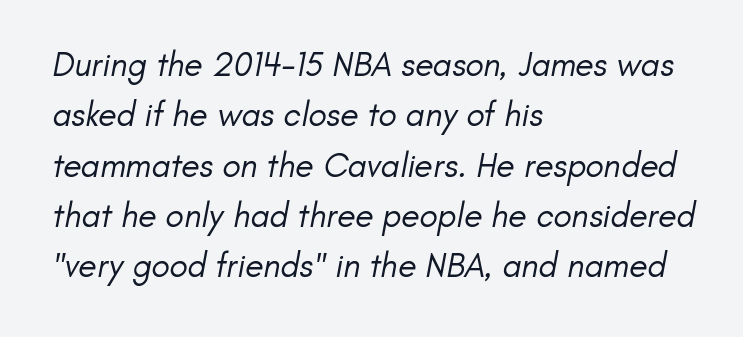
{"serif": "no", "bold": "no", "weight": "regular", "width": "normal", "stroke_contrast": "low", "x_height": "small", "monospaced": "no", "underline": "no", "align": "left", "line_spacing": "normal", "line_spacing_ratio": 1.48, "letter_spacing": "normal", "letter_spacing_em": 0.0, "glyph_px": 34}
